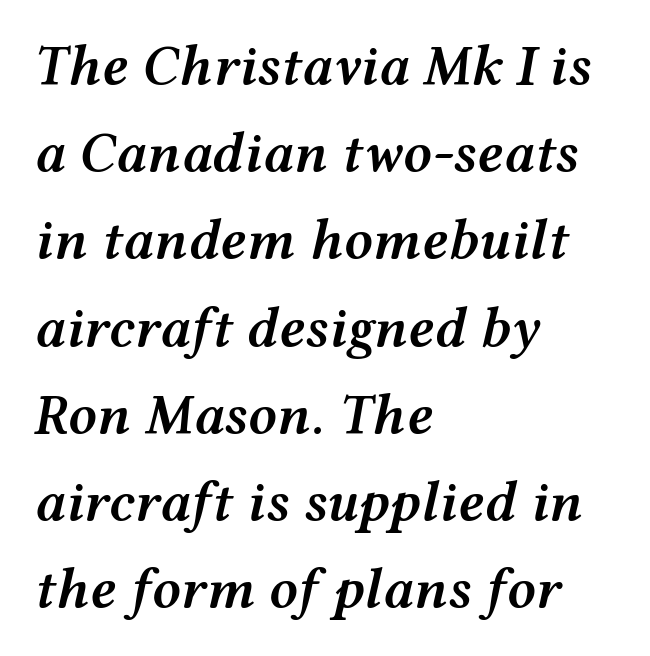
{"italic": "yes", "lean": "right", "slant_degrees": 12, "bold": "semi", "weight": "semibold", "width": "wide", "stroke_contrast": "medium", "x_height": "medium", "monospaced": "no", "underline": "no", "align": "left", "line_spacing": "normal", "line_spacing_ratio": 1.53, "letter_spacing": "normal", "letter_spacing_em": 0.0, "glyph_px": 57}
